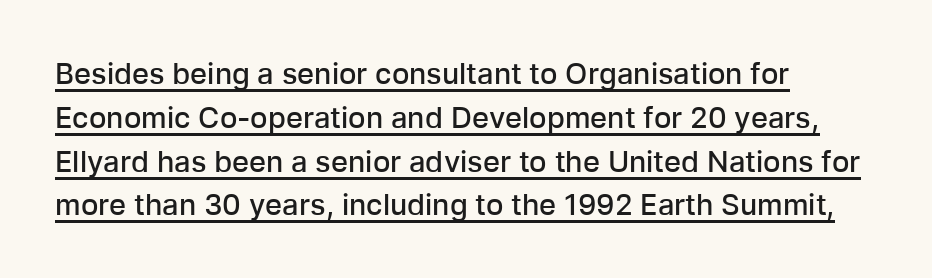
The image shows 29 px semibold sans-serif type, upright; set left-aligned, normal line spacing (1.51x), normal letter spacing, underlined; low stroke contrast and a medium x-height.
